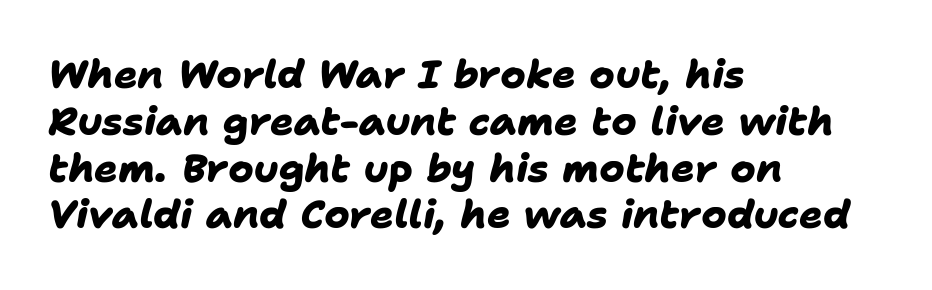
Standard letterfit; no display-style spreading of the glyphs. Note the varied advance widths — an 'i' is clearly narrower than an 'm'. Short and long lines alike share a common starting point at left. Notice how thick the strokes are: this is what a full bold looks like. The words here are not underlined. Is this a sans? Yes — the strokes have no serifs.
